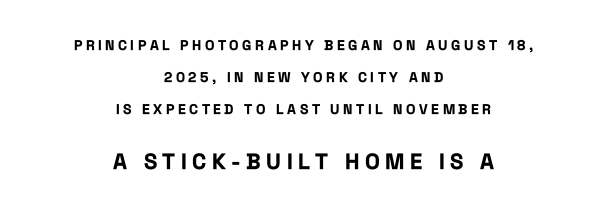
The image shows 22 px bold type, upright; set centered, loose line spacing (2.27x), unusually wide letter spacing (+0.25 em), not underlined; the second (bottom) block is 1.57x larger.
